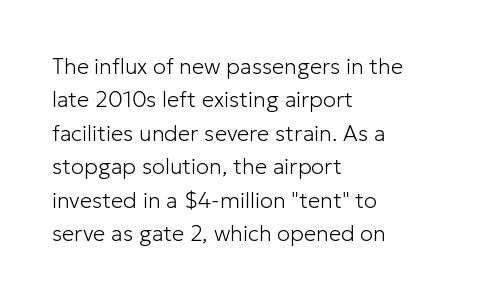
{"italic": "no", "bold": "no", "underline": "no", "align": "left", "line_spacing": "normal", "line_spacing_ratio": 1.52, "letter_spacing": "normal", "letter_spacing_em": 0.0, "glyph_px": 22}
